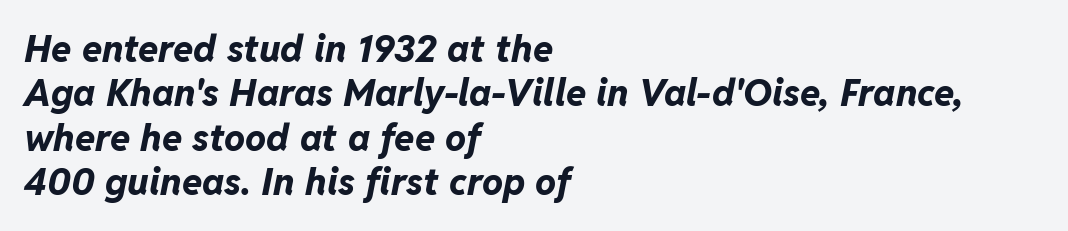
The image shows 37 px bold type, italic (leaning right); set left-aligned, line spacing 1.2x, normal letter spacing, not underlined; low stroke contrast and a medium x-height.
